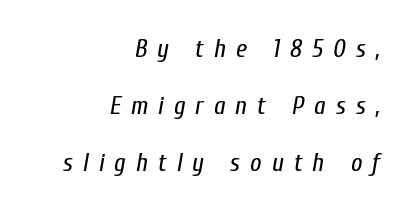
The image shows 25 px text type, italic (leaning right); set right-aligned, loose line spacing (2.29x), unusually wide letter spacing (+0.4 em), not underlined.
